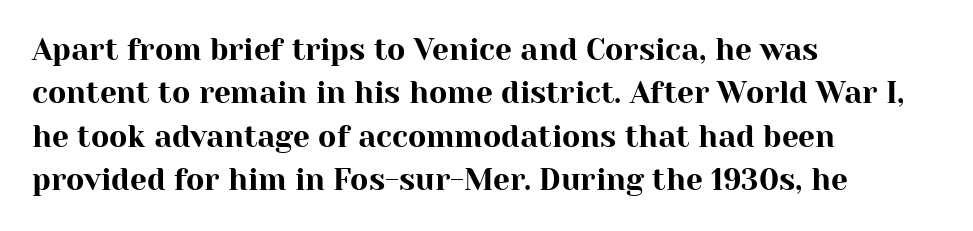
{"serif": "yes", "italic": "no", "width": "normal", "stroke_contrast": "high", "x_height": "medium", "monospaced": "no", "underline": "no", "align": "left", "line_spacing": "normal", "line_spacing_ratio": 1.45, "letter_spacing": "normal", "letter_spacing_em": 0.0, "glyph_px": 30}
